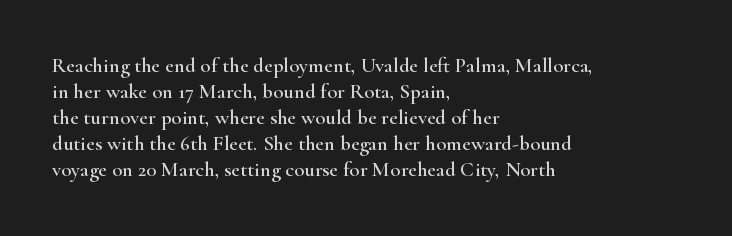
The image shows 21 px text type, upright; set left-aligned, line spacing 1.24x, normal letter spacing, not underlined.
